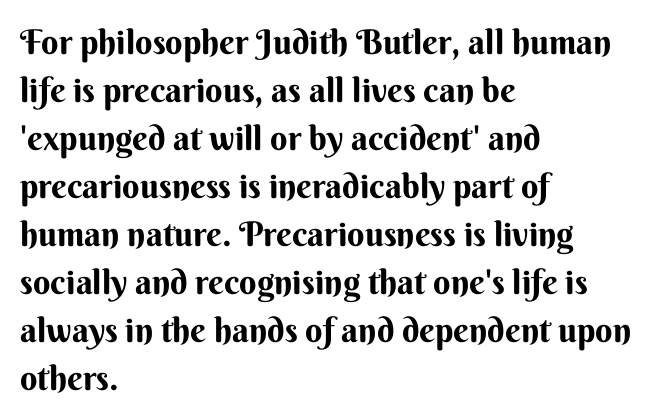
The image shows 34 px bold sans-serif type, upright; set left-aligned, normal line spacing (1.41x), normal letter spacing, not underlined; medium stroke contrast and a small x-height.
